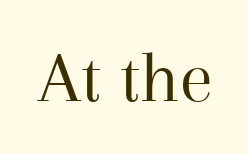
Q: Is the text bold? A: No.
Q: Is the text italic (slanted)? A: No, it is upright.
Q: Is the typeface a serif or a sans-serif typeface? A: Serif.
Q: Is the text underlined? A: No.
Q: Is the spacing between letters normal or unusually wide? A: Normal.
Q: Width (condensed, normal, or wide)? A: Normal.
Q: Stroke contrast? A: Medium.
Q: x-height? A: Medium.
Q: Monospaced? A: No.
